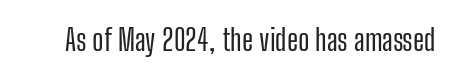
Is the letter spacing exaggerated? No — it looks like the ordinary default. Lines of text with bare space underneath. A typesetter would label this face a sans. Varying glyph widths throughout — classic text-font behaviour. Tall strokes in this sample are plumb rather than angled.
